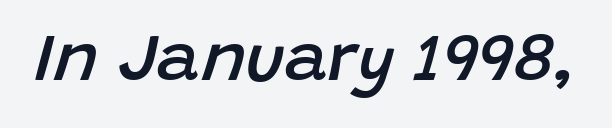
Q: Is the text bold? A: Semi-bold.
Q: Is the text italic (slanted)? A: Yes, it leans right by about 15 degrees.
Q: Is the text underlined? A: No.
Q: Is the spacing between letters normal or unusually wide? A: Normal.
Q: Width (condensed, normal, or wide)? A: Normal.
Q: Stroke contrast? A: Low.
Q: x-height? A: Large.
Q: Monospaced? A: No.
